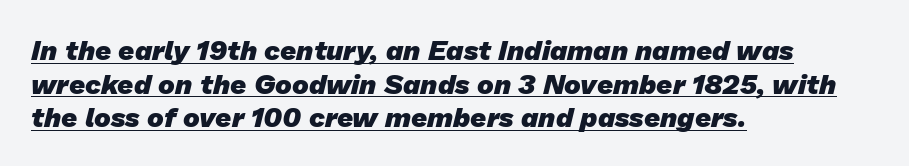
{"serif": "no", "bold": "yes", "weight": "heavy", "width": "normal", "stroke_contrast": "low", "x_height": "medium", "monospaced": "no", "underline": "yes", "align": "left", "line_spacing_ratio": 1.2, "letter_spacing": "normal", "letter_spacing_em": 0.0, "glyph_px": 28}
